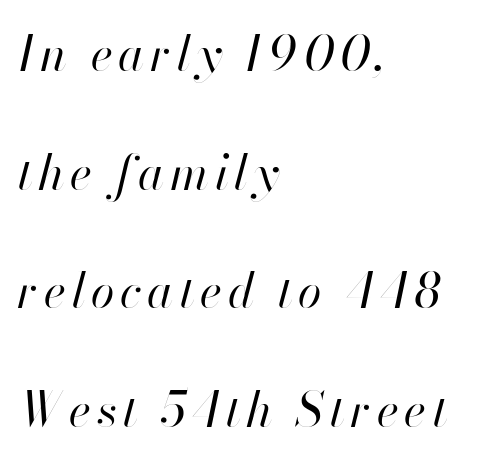
The image shows 48 px regular-weight type, italic (leaning right); set left-aligned, loose line spacing (2.47x), not underlined; high stroke contrast and a small x-height.
